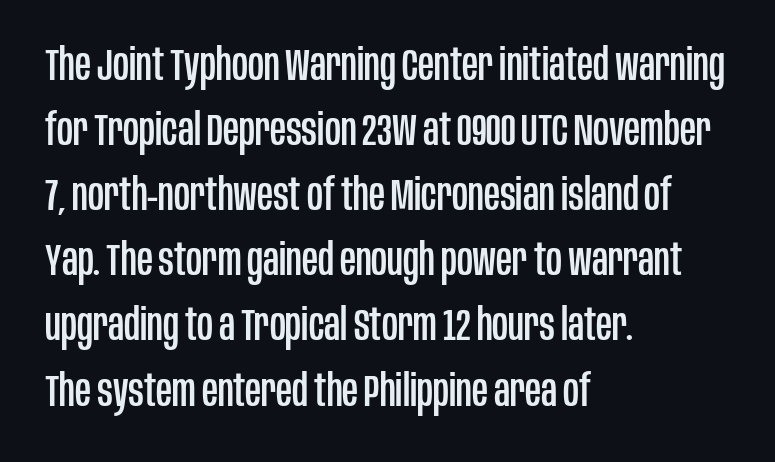
Stroke terminals: plain, sans-serif. Rows of type keep a routine distance in the vertical direction. The face used here is proportionally spaced, like ordinary book or web type. Horizontal alignment here is leftward, the default for most running prose. The letters sit at their default tracking, neither squeezed nor spread.
